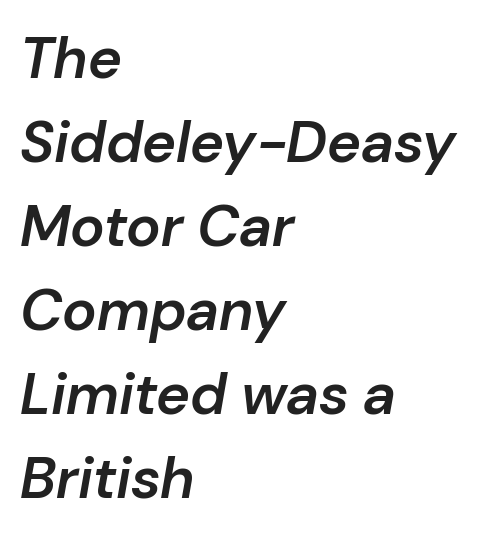
{"italic": "yes", "lean": "right", "slant_degrees": 10, "bold": "semi", "weight": "semibold", "width": "normal", "stroke_contrast": "low", "x_height": "medium", "monospaced": "no", "underline": "no", "align": "left", "line_spacing": "normal", "line_spacing_ratio": 1.45, "letter_spacing": "normal", "letter_spacing_em": 0.0, "glyph_px": 58}
